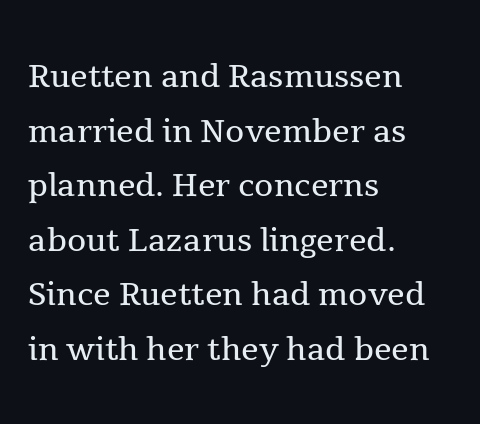
{"serif": "yes", "italic": "no", "bold": "no", "weight": "regular", "width": "normal", "x_height": "medium", "monospaced": "no", "underline": "no", "align": "left", "line_spacing_ratio": 1.24, "letter_spacing": "normal", "letter_spacing_em": 0.0, "glyph_px": 44}
